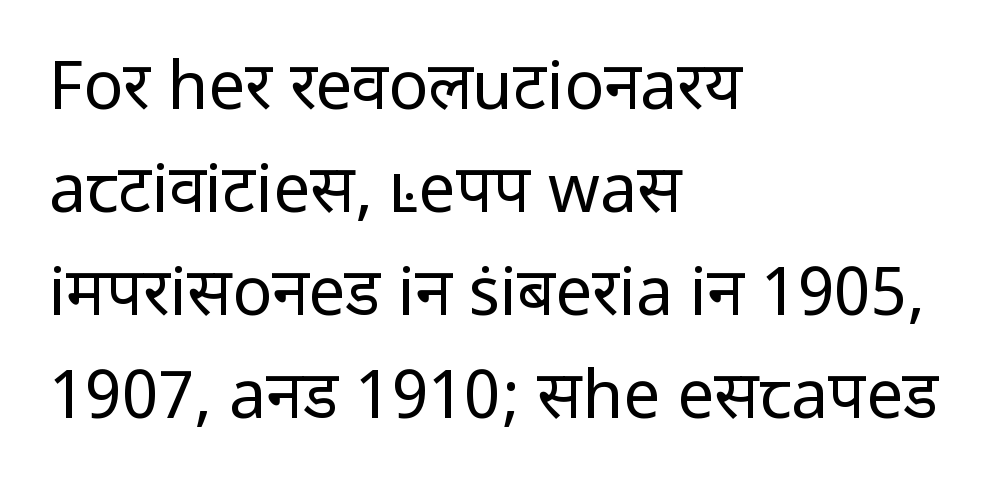
Stems and bowls with no extra thickness — not bold. This rendering leaves character spacing at its baseline value. This rendering features lettering with no underline. Unlike italic type, these characters show no tilt at all. The letters advance in unequal steps, a hallmark of proportional type. The font family rendered here belongs to the sans-serif group.
